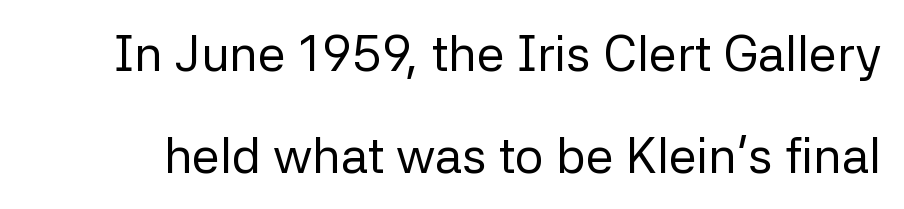
{"serif": "no", "italic": "no", "bold": "no", "weight": "regular", "width": "normal", "stroke_contrast": "low", "x_height": "medium", "monospaced": "no", "underline": "no", "line_spacing": "loose", "line_spacing_ratio": 2.04, "letter_spacing": "normal", "letter_spacing_em": 0.0, "glyph_px": 50}
